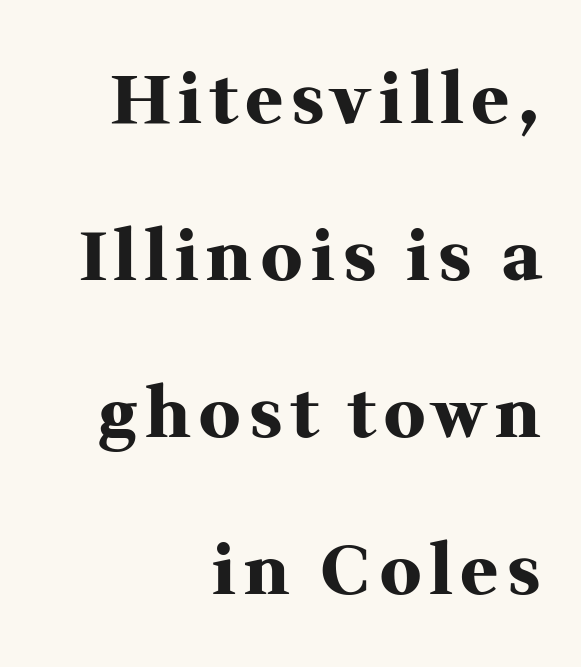
{"serif": "yes", "italic": "no", "bold": "yes", "weight": "heavy", "width": "normal", "stroke_contrast": "medium", "x_height": "medium", "monospaced": "no", "underline": "no", "align": "right", "line_spacing": "loose", "line_spacing_ratio": 2.31, "glyph_px": 68}
